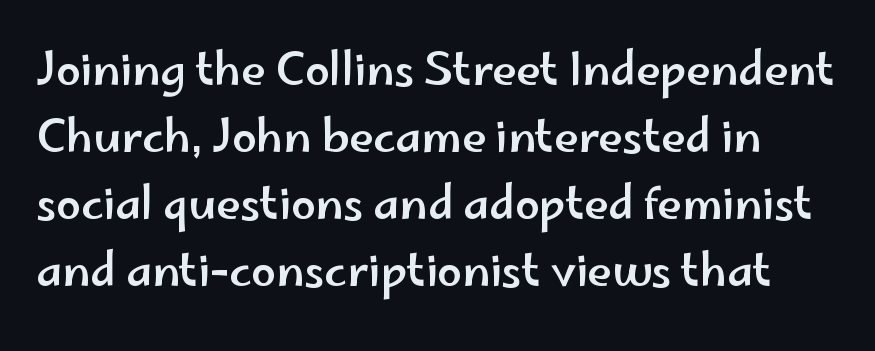
Q: Is the text italic (slanted)? A: No, it is upright.
Q: Is the typeface a serif or a sans-serif typeface? A: Sans-serif.
Q: Is the text underlined? A: No.
Q: Is the spacing between letters normal or unusually wide? A: Normal.
Q: Is the spacing between lines tight, normal or loose? A: Normal.
Q: Width (condensed, normal, or wide)? A: Wide.
Q: Stroke contrast? A: Low.
Q: x-height? A: Small.
Q: Monospaced? A: No.
